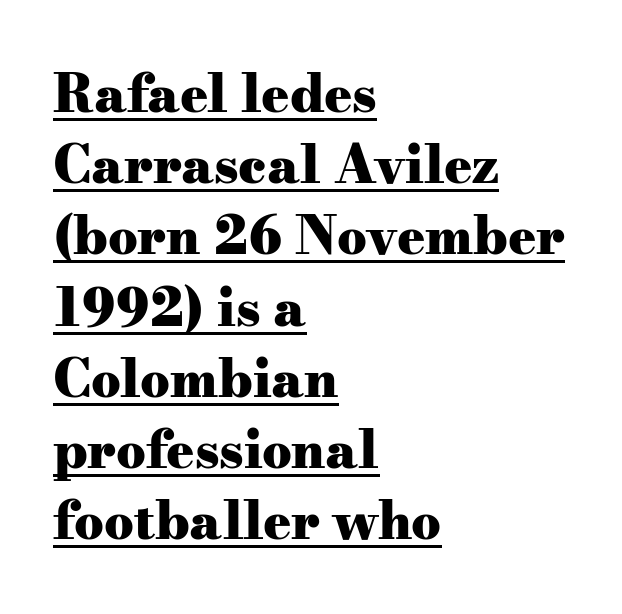
The words here are underlined. Letterform terminals end in serifs throughout the passage. A normal amount of white space separates one row of letters from the next. A typesetter would call this proportional, since set widths differ per character. This sample uses an upright cut, with every glyph sitting square on the baseline.
